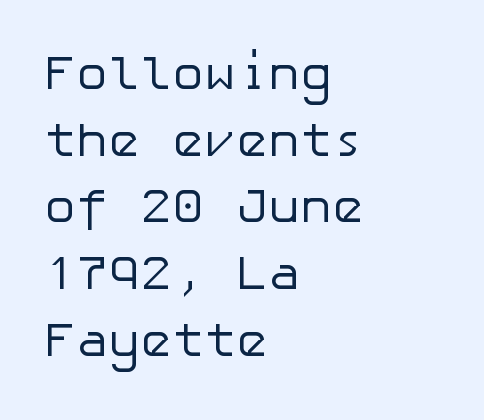
Line starts are locked; line ends wander. Stroke mass is kept to a normal reading level or below. Designer's note — italics off, roman on. I'd call this a sans setting — the letters go barefoot.
